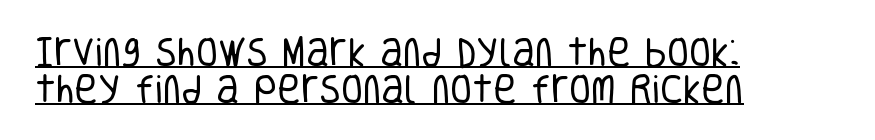
The letterforms sit shoulder to shoulder at normal distance. Spacing verdict: proportional, widths tailored to each character. Students, observe the line beneath the letters — that is underlining. Font category for this specimen: sans-serif. Letters have the restrained weight of plain body copy at most. In terms of leading, this rendering errs on the cramped side.
